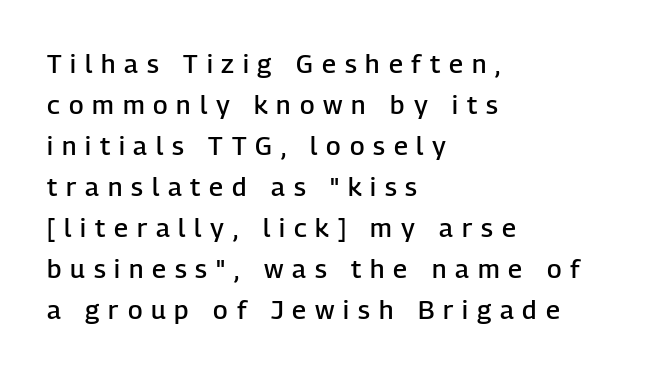
Q: Is the text bold? A: Semi-bold.
Q: Is the text italic (slanted)? A: No, it is upright.
Q: Is the text underlined? A: No.
Q: How is the paragraph aligned? A: Left-aligned.
Q: Is the spacing between letters normal or unusually wide? A: Unusually wide.
Q: Is the spacing between lines tight, normal or loose? A: Normal.
